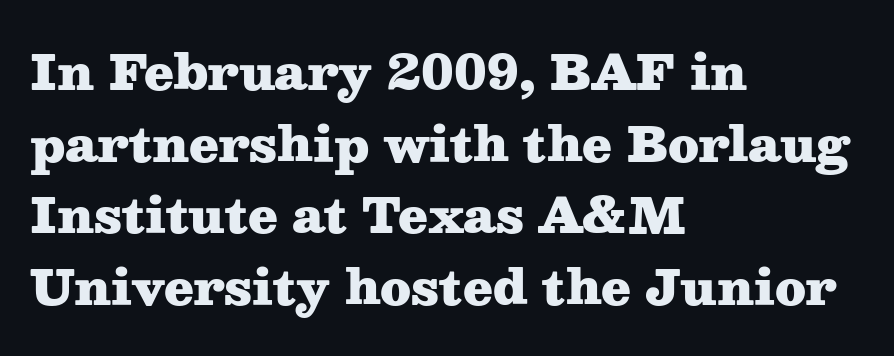
The image shows 48 px heavy, wide serif type, upright; set left-aligned, normal line spacing (1.49x), normal letter spacing, not underlined; medium stroke contrast and a medium x-height.
